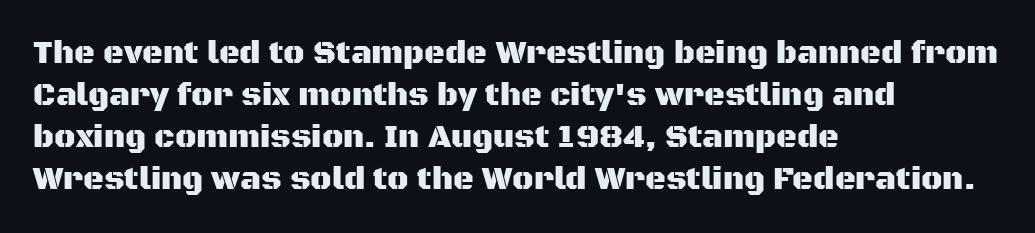
Nothing sits at the stroke ends, so this counts as sans-serif. These lines stack with their left ends in a neat column. Just letters on the line, the space beneath them empty. The face used here is proportionally spaced, like ordinary book or web type. Regarding leading, the lines here are spaced in the standard way.
